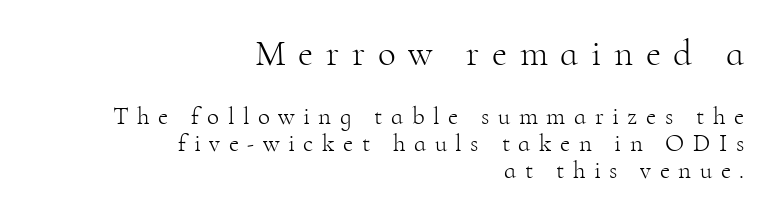
The image shows 37 px light serif type, upright; set right-aligned, tight line spacing (1.08x), unusually wide letter spacing (+0.34 em), not underlined; the first (top) block is 1.48x larger; high stroke contrast and a small x-height.
